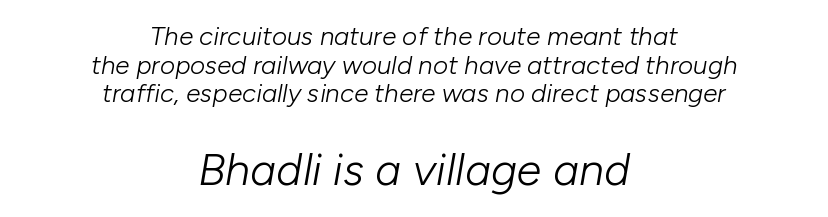
The image shows 45 px light type, italic (leaning right); set centered, tight line spacing (1.1x), normal letter spacing, not underlined; the second (bottom) block is 1.73x larger; low stroke contrast and a medium x-height.
